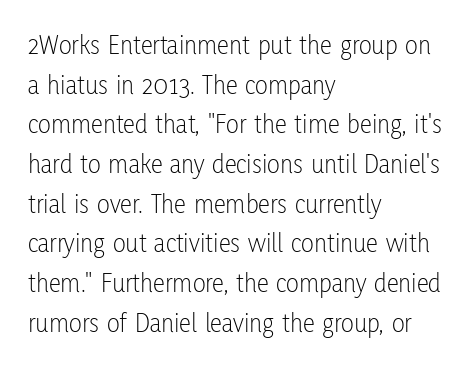
Q: Is the text bold? A: No.
Q: Is the text italic (slanted)? A: No, it is upright.
Q: Is the text underlined? A: No.
Q: How is the paragraph aligned? A: Left-aligned.
Q: Is the spacing between letters normal or unusually wide? A: Normal.
Q: Is the spacing between lines tight, normal or loose? A: Normal.
